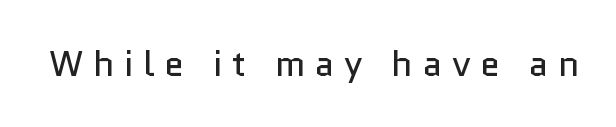
Compared with typical body copy, the letter spacing here is much looser. No heavy texture on the line: the type isn't bold. The specimen omits any rule beneath the text block's lines. The passage shown is typeset with a sans-serif family. You could not count columns in this text — the font is proportionally spaced.
